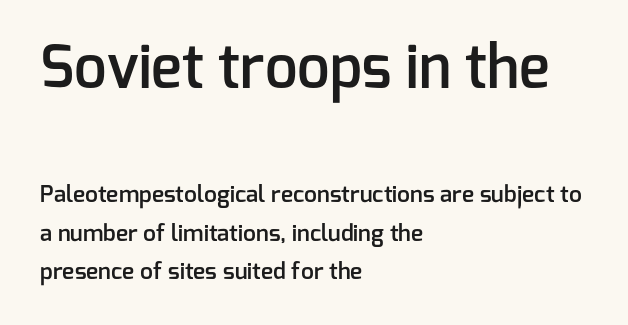
The image shows 58 px semibold sans-serif type, upright; set left-aligned, normal line spacing (1.67x), normal letter spacing, not underlined; the first (top) block is 2.52x larger; low stroke contrast and a medium x-height.
